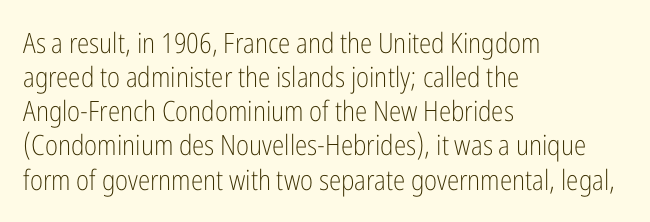
The image shows 28 px light, condensed sans-serif type, upright; set left-aligned, line spacing 1.22x, normal letter spacing, not underlined; low stroke contrast and a medium x-height.
